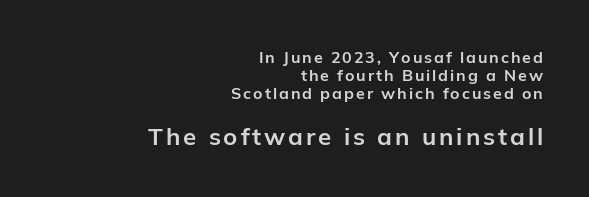
{"italic": "no", "bold": "yes", "underline": "no", "align": "right", "line_spacing": "tight", "line_spacing_ratio": 1.14, "larger_block": "second", "size_ratio": 1.5, "glyph_px": 24}
